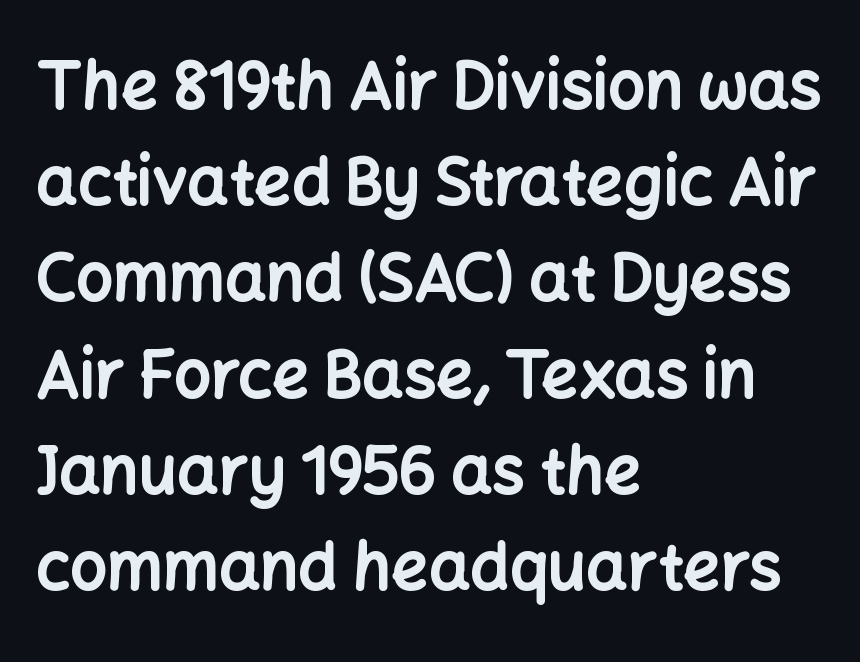
{"serif": "no", "italic": "no", "bold": "yes", "weight": "bold", "width": "normal", "stroke_contrast": "low", "x_height": "medium", "monospaced": "no", "underline": "no", "align": "left", "line_spacing": "normal", "line_spacing_ratio": 1.48, "letter_spacing": "normal", "letter_spacing_em": 0.0, "glyph_px": 65}
